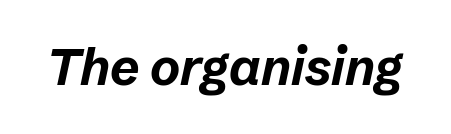
The image shows 51 px bold type, italic (leaning right); set normal letter spacing, not underlined; low stroke contrast and a medium x-height.
